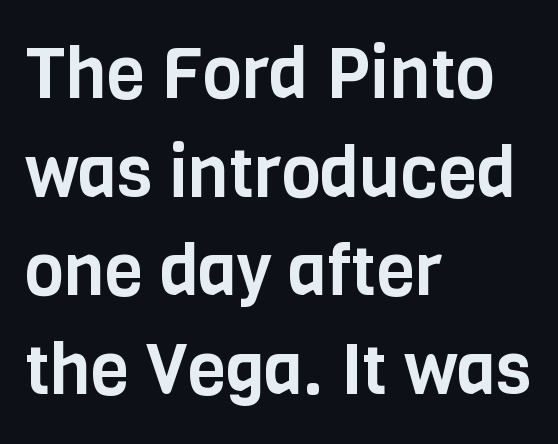
Does the leading feel generous? No, just average. Descender tails drop into unmarked territory. Every character sits straight up, as roman type does. Spacing verdict: proportional, widths tailored to each character. The passage shown has conventional tracking throughout. The rendering shows plain stroke endings on the letterforms — a sans-serif design.
